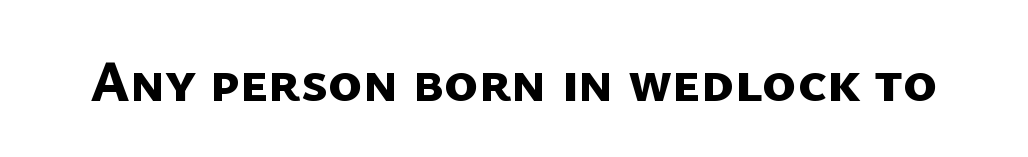
The image shows 58 px bold sans-serif type; set normal letter spacing, not underlined; low stroke contrast and a medium x-height.
